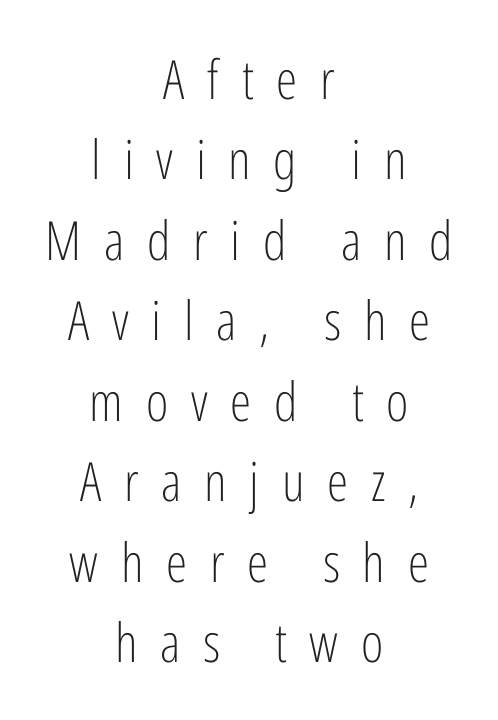
{"serif": "no", "italic": "no", "bold": "no", "weight": "light", "width": "condensed", "stroke_contrast": "low", "x_height": "medium", "monospaced": "no", "underline": "no", "align": "center", "line_spacing": "normal", "line_spacing_ratio": 1.49, "letter_spacing": "wide", "letter_spacing_em": 0.42, "glyph_px": 54}
